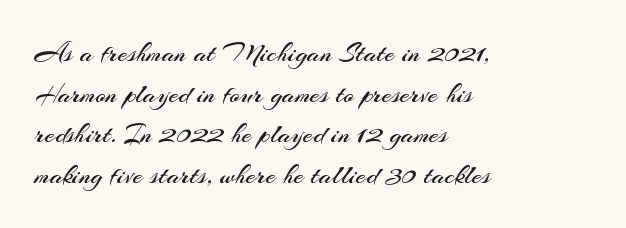
The image shows 28 px regular-weight sans-serif type; set left-aligned, normal line spacing (1.45x), normal letter spacing, not underlined; medium stroke contrast and a small x-height.
